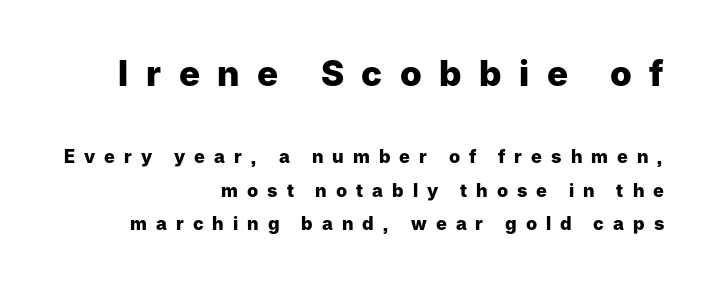
{"serif": "no", "italic": "no", "bold": "yes", "weight": "heavy", "width": "normal", "stroke_contrast": "low", "x_height": "medium", "monospaced": "no", "underline": "no", "align": "right", "line_spacing_ratio": 1.86, "letter_spacing": "wide", "letter_spacing_em": 0.5, "larger_block": "first", "size_ratio": 1.94, "glyph_px": 35}
